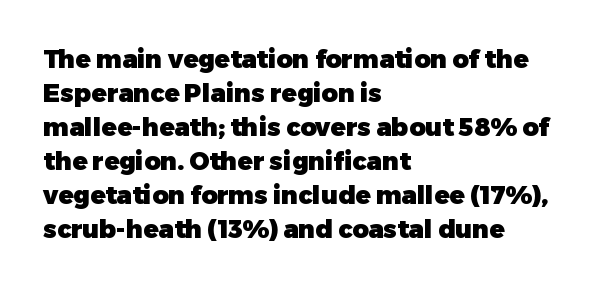
Q: Is the text bold? A: Yes.
Q: Is the text italic (slanted)? A: No, it is upright.
Q: Is the text underlined? A: No.
Q: How is the paragraph aligned? A: Left-aligned.
Q: Is the spacing between letters normal or unusually wide? A: Normal.
Q: Is the spacing between lines tight, normal or loose? A: Normal.
